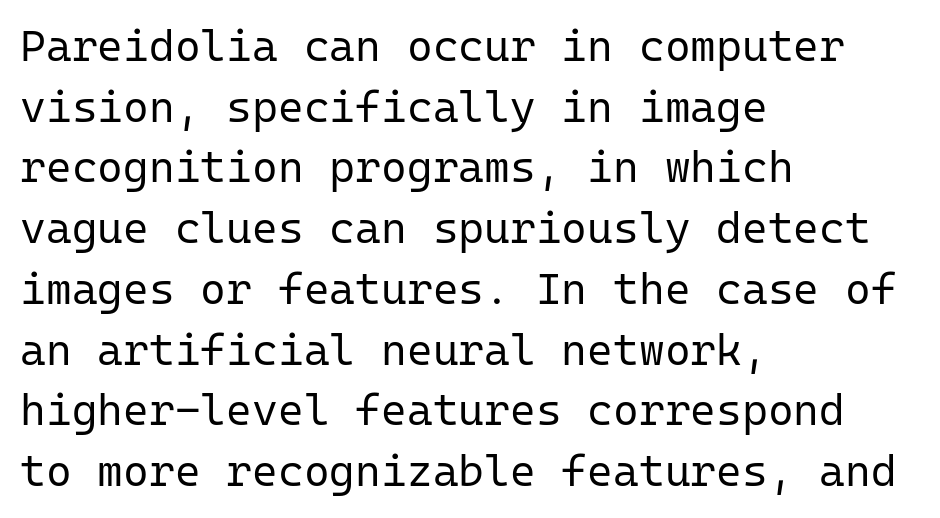
{"serif": "no", "italic": "no", "bold": "no", "weight": "regular", "width": "normal", "stroke_contrast": "low", "x_height": "medium", "monospaced": "yes", "underline": "no", "align": "left", "line_spacing": "normal", "line_spacing_ratio": 1.38, "letter_spacing": "normal", "letter_spacing_em": 0.0, "glyph_px": 44}
